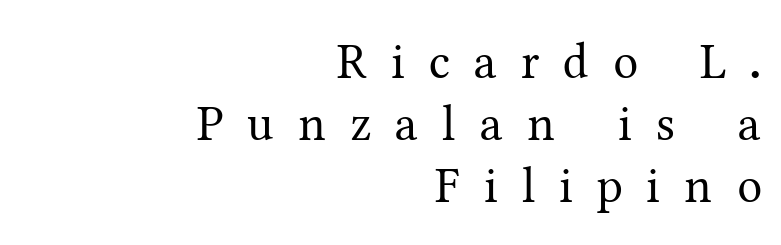
{"serif": "yes", "italic": "no", "bold": "no", "weight": "regular", "width": "normal", "stroke_contrast": "medium", "x_height": "medium", "monospaced": "no", "underline": "no", "align": "right", "line_spacing_ratio": 1.24, "letter_spacing": "wide", "letter_spacing_em": 0.48, "glyph_px": 50}
